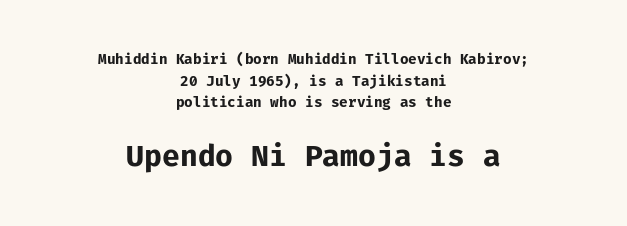
Q: Is the text bold? A: Yes.
Q: Is the text italic (slanted)? A: No, it is upright.
Q: Is the typeface a serif or a sans-serif typeface? A: Sans-serif.
Q: Is the text underlined? A: No.
Q: How is the paragraph aligned? A: Centered.
Q: Is the spacing between letters normal or unusually wide? A: Normal.
Q: Is the spacing between lines tight, normal or loose? A: Normal.
Q: Which block of text is set in a larger size, the first (top) or the second (bottom)? A: The second (bottom) one.
Q: Width (condensed, normal, or wide)? A: Normal.
Q: Stroke contrast? A: Low.
Q: x-height? A: Medium.
Q: Monospaced? A: Yes.
